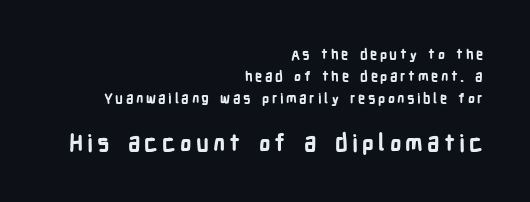
Q: Is the text bold? A: Yes.
Q: Is the text italic (slanted)? A: No, it is upright.
Q: Is the text underlined? A: No.
Q: How is the paragraph aligned? A: Right-aligned.
Q: Is the spacing between lines tight, normal or loose? A: Normal.
Q: Which block of text is set in a larger size, the first (top) or the second (bottom)? A: The second (bottom) one.
